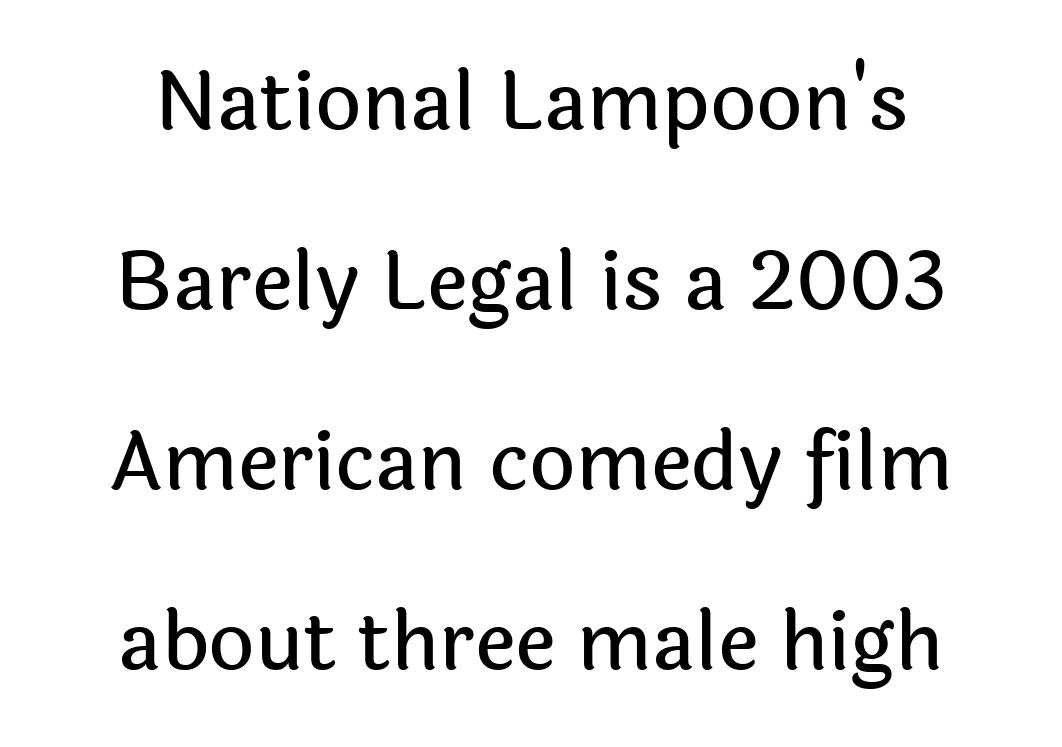
{"serif": "no", "italic": "no", "width": "normal", "x_height": "medium", "monospaced": "no", "underline": "no", "align": "center", "line_spacing": "loose", "line_spacing_ratio": 2.25, "letter_spacing": "normal", "letter_spacing_em": 0.0, "glyph_px": 80}
